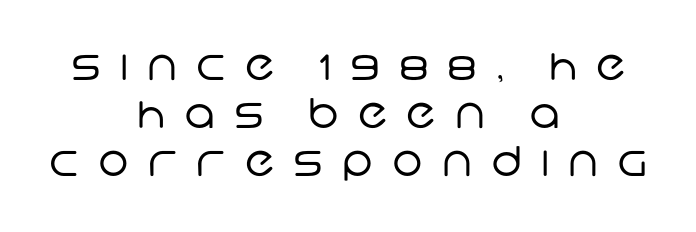
{"serif": "no", "bold": "no", "weight": "regular", "width": "normal", "stroke_contrast": "low", "x_height": "large", "monospaced": "no", "underline": "no", "align": "center", "line_spacing_ratio": 1.17, "letter_spacing": "wide", "letter_spacing_em": 0.47, "glyph_px": 41}
